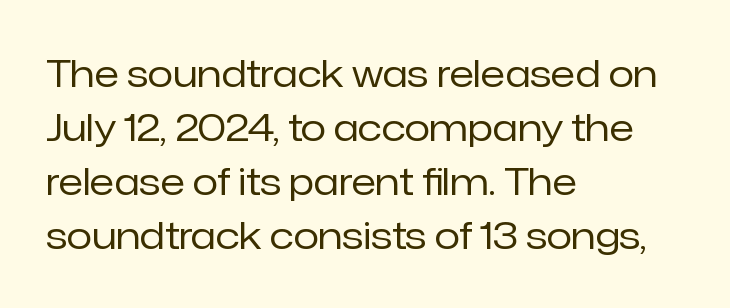
The image shows 37 px regular-weight sans-serif type, upright; set left-aligned, normal line spacing (1.46x), normal letter spacing, not underlined; low stroke contrast and a medium x-height.
